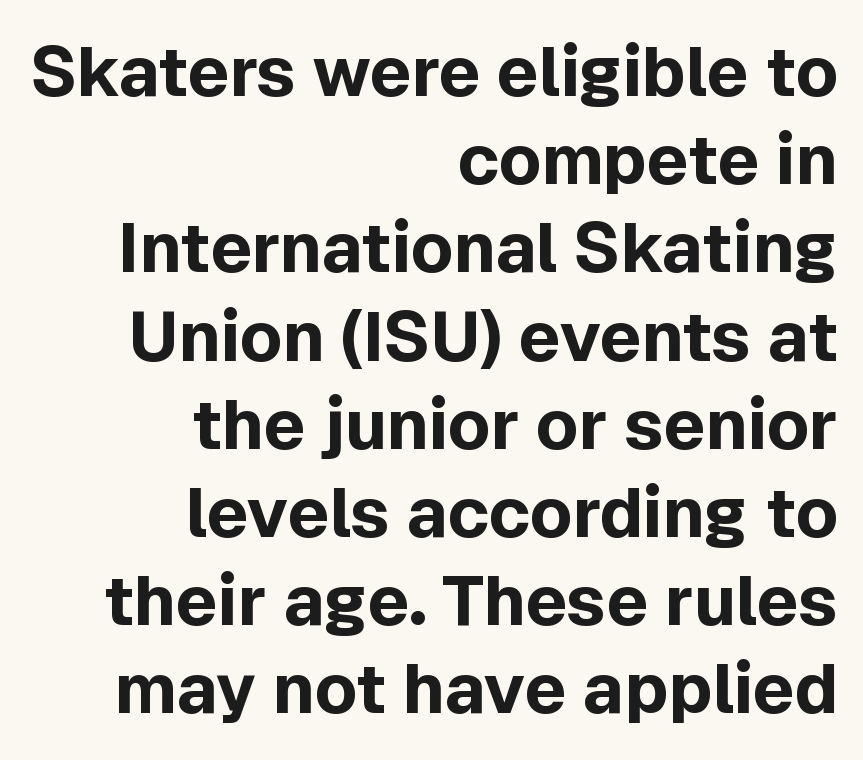
Q: Is the text bold? A: Yes.
Q: Is the text italic (slanted)? A: No, it is upright.
Q: Is the typeface a serif or a sans-serif typeface? A: Sans-serif.
Q: Is the text underlined? A: No.
Q: How is the paragraph aligned? A: Right-aligned.
Q: Is the spacing between letters normal or unusually wide? A: Normal.
Q: Is the spacing between lines tight, normal or loose? A: Normal.
Q: Width (condensed, normal, or wide)? A: Normal.
Q: x-height? A: Medium.
Q: Monospaced? A: No.
